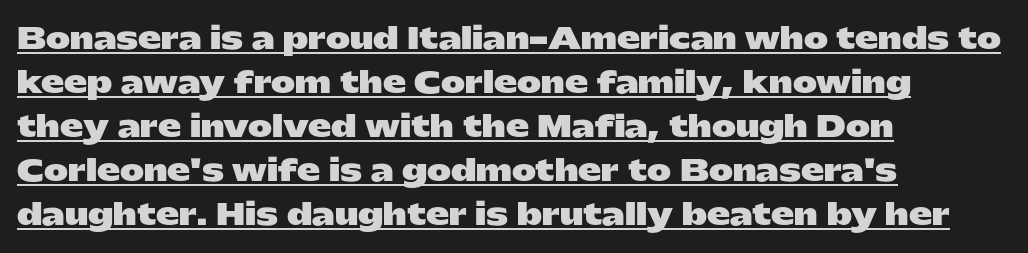
Q: Is the text bold? A: Yes.
Q: Is the text italic (slanted)? A: No, it is upright.
Q: Is the typeface a serif or a sans-serif typeface? A: Sans-serif.
Q: Is the text underlined? A: Yes.
Q: How is the paragraph aligned? A: Left-aligned.
Q: Is the spacing between letters normal or unusually wide? A: Normal.
Q: Is the spacing between lines tight, normal or loose? A: Normal.
Q: Width (condensed, normal, or wide)? A: Wide.
Q: Stroke contrast? A: Low.
Q: x-height? A: Medium.
Q: Monospaced? A: No.
